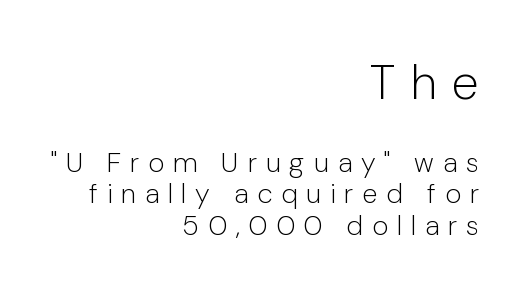
The face used here appears at its bigger size in the upper chunk. Posture: upright roman. Line endings align vertically; line beginnings do not. In terms of leading, this rendering errs on the cramped side. The typesetting does not lean heavy: it is not bold.
